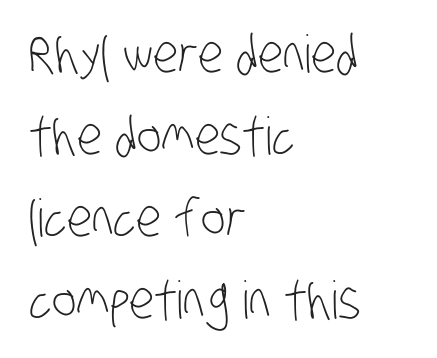
{"serif": "no", "bold": "no", "weight": "light", "width": "condensed", "stroke_contrast": "low", "x_height": "large", "monospaced": "no", "underline": "no", "align": "left", "line_spacing": "normal", "line_spacing_ratio": 1.58, "letter_spacing": "normal", "letter_spacing_em": 0.0, "glyph_px": 52}
